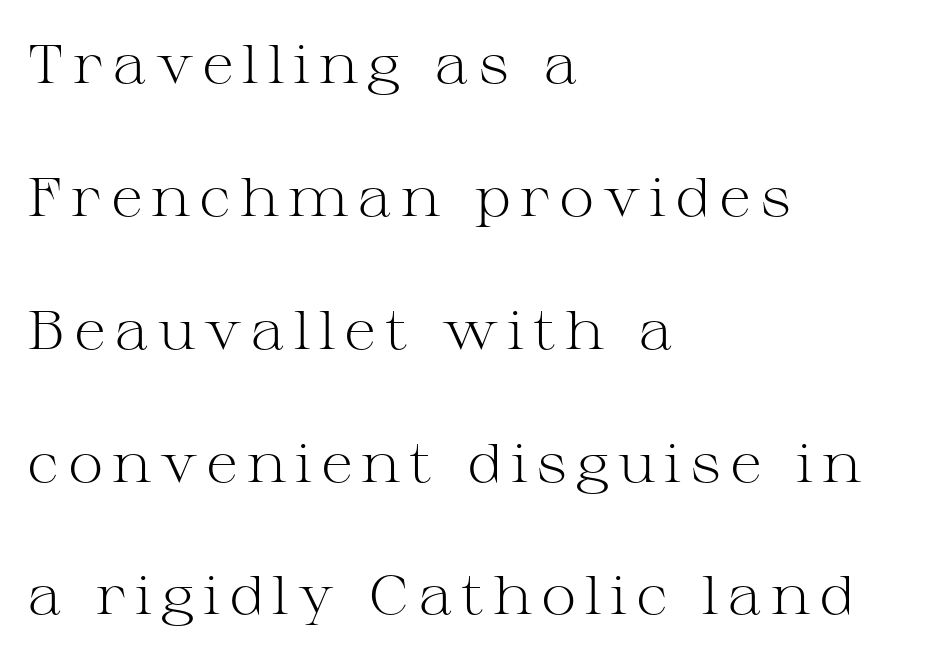
{"serif": "yes", "italic": "no", "bold": "no", "weight": "light", "width": "wide", "stroke_contrast": "medium", "x_height": "medium", "monospaced": "no", "underline": "no", "align": "left", "line_spacing": "loose", "line_spacing_ratio": 2.46, "glyph_px": 54}
